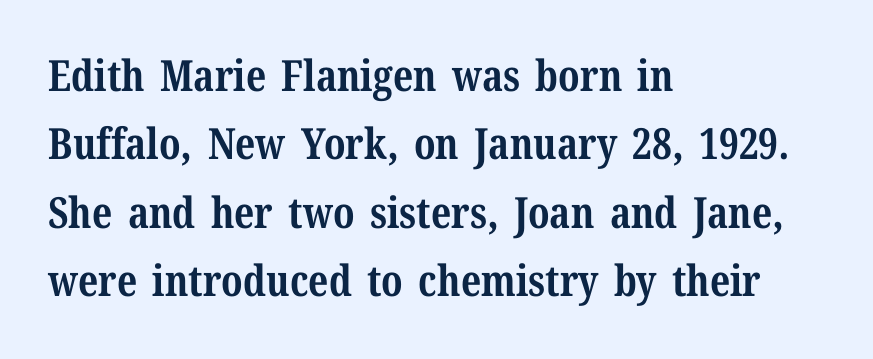
Q: Is the text bold? A: Yes.
Q: Is the text italic (slanted)? A: No, it is upright.
Q: Is the typeface a serif or a sans-serif typeface? A: Serif.
Q: Is the text underlined? A: No.
Q: How is the paragraph aligned? A: Left-aligned.
Q: Is the spacing between letters normal or unusually wide? A: Normal.
Q: Is the spacing between lines tight, normal or loose? A: Normal.
Q: Width (condensed, normal, or wide)? A: Normal.
Q: Stroke contrast? A: Medium.
Q: x-height? A: Medium.
Q: Monospaced? A: No.
